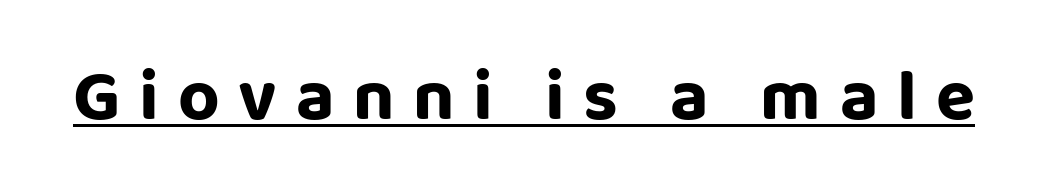
The image shows 72 px bold sans-serif type, upright; set unusually wide letter spacing (+0.26 em), underlined; low stroke contrast and a large x-height.
